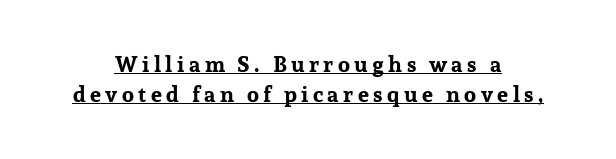
The image shows 22 px bold type, upright; set centered, normal line spacing (1.37x), unusually wide letter spacing (+0.2 em), underlined.
